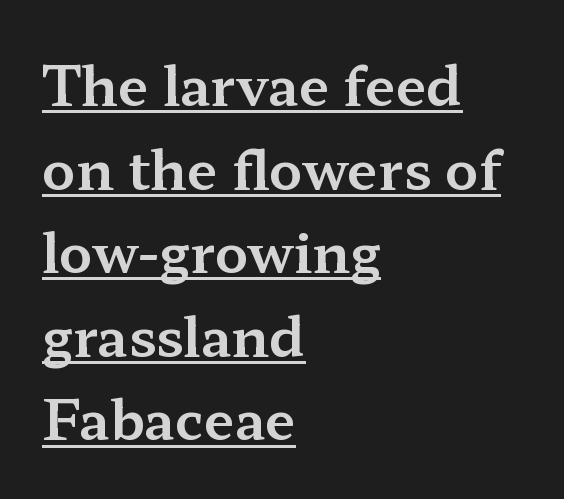
Vertical spacing — default. No italicization has been applied; the sample stays upright. Is this a fixed-width face? No — the glyphs have proportional, varying widths. Little horizontal feet cap the strokes, marking this as serif type. You could call the tracking neutral — neither tight nor loose. Glance below the letters and you will spot a drawn line.
